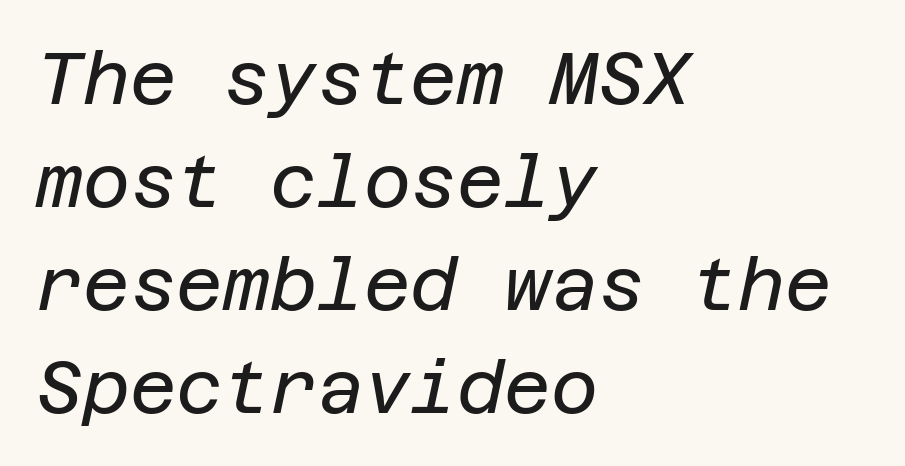
{"italic": "yes", "lean": "right", "slant_degrees": 12, "bold": "no", "weight": "regular", "width": "normal", "stroke_contrast": "low", "x_height": "large", "underline": "no", "align": "left", "line_spacing": "normal", "line_spacing_ratio": 1.43, "letter_spacing": "normal", "letter_spacing_em": 0.0, "glyph_px": 72}
